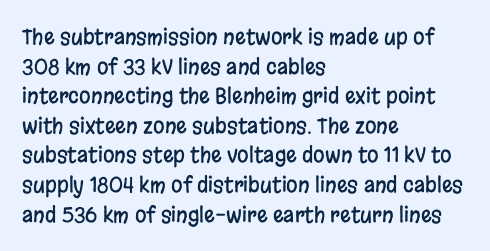
Q: Is the text italic (slanted)? A: No, it is upright.
Q: Is the text underlined? A: No.
Q: How is the paragraph aligned? A: Left-aligned.
Q: Is the spacing between letters normal or unusually wide? A: Normal.
Q: Is the spacing between lines tight, normal or loose? A: Normal.
